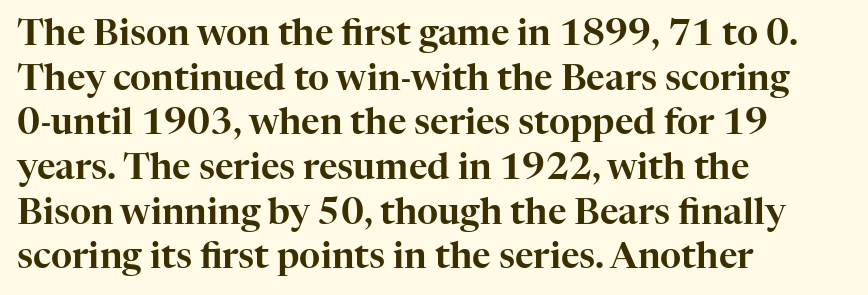
The image shows 36 px serif type, upright; set left-aligned, line spacing 1.24x, normal letter spacing, not underlined; high stroke contrast and a medium x-height.
